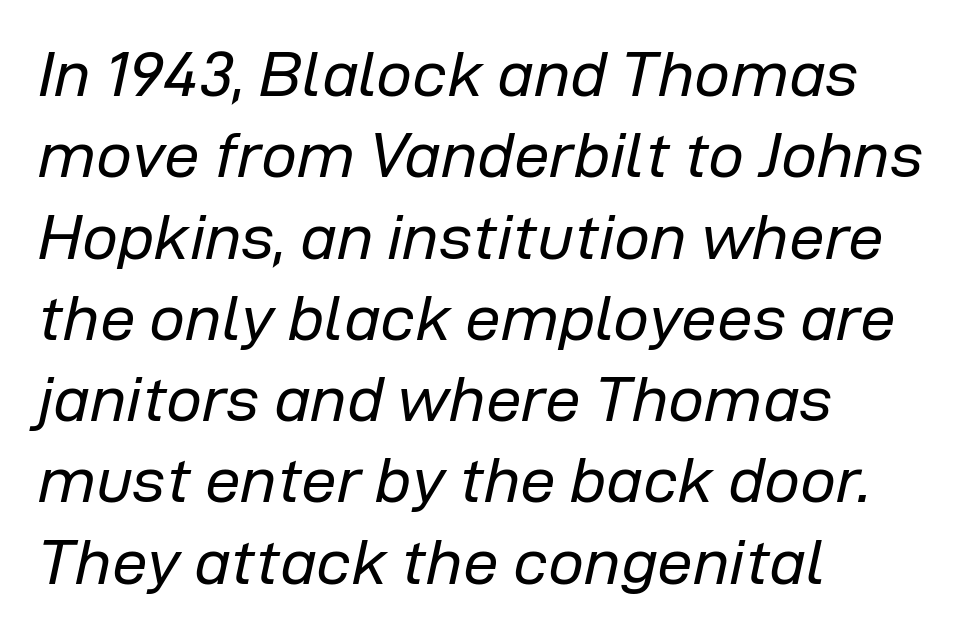
{"italic": "yes", "lean": "right", "slant_degrees": 12, "bold": "no", "weight": "regular", "width": "normal", "stroke_contrast": "low", "x_height": "medium", "monospaced": "no", "underline": "no", "align": "left", "line_spacing": "normal", "line_spacing_ratio": 1.27, "letter_spacing": "normal", "letter_spacing_em": 0.0, "glyph_px": 64}
